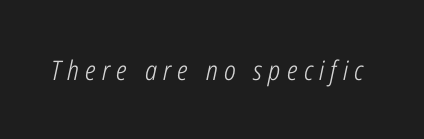
The image shows 27 px text type, italic (leaning right); set unusually wide letter spacing (+0.23 em), not underlined.
